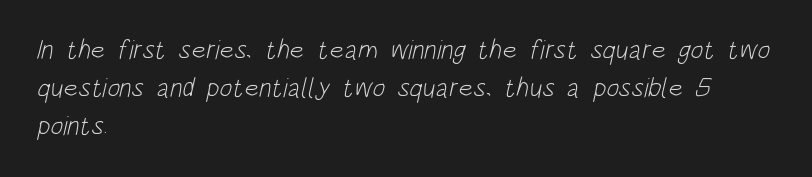
Q: Is the text bold? A: No.
Q: Is the text underlined? A: No.
Q: How is the paragraph aligned? A: Left-aligned.
Q: Is the spacing between letters normal or unusually wide? A: Normal.
Q: Is the spacing between lines tight, normal or loose? A: Normal.
